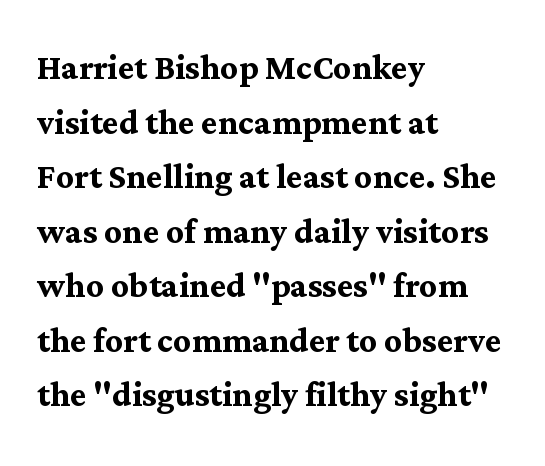
Q: Is the text bold? A: Yes.
Q: Is the text italic (slanted)? A: No, it is upright.
Q: Is the typeface a serif or a sans-serif typeface? A: Serif.
Q: Is the text underlined? A: No.
Q: How is the paragraph aligned? A: Left-aligned.
Q: Is the spacing between letters normal or unusually wide? A: Normal.
Q: Width (condensed, normal, or wide)? A: Normal.
Q: Stroke contrast? A: Medium.
Q: x-height? A: Medium.
Q: Monospaced? A: No.
